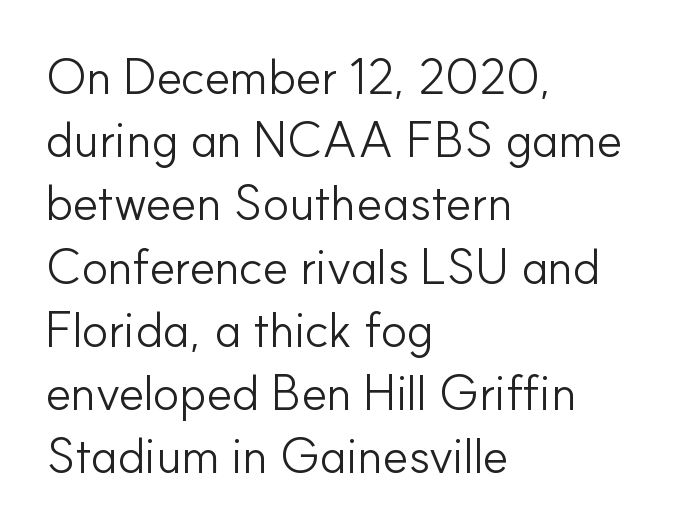
Do the letters lean? They stand straight. Ink coverage per letter is moderate at most. The specimen omits any rule beneath the text block's lines. You could call the tracking neutral — neither tight nor loose.
